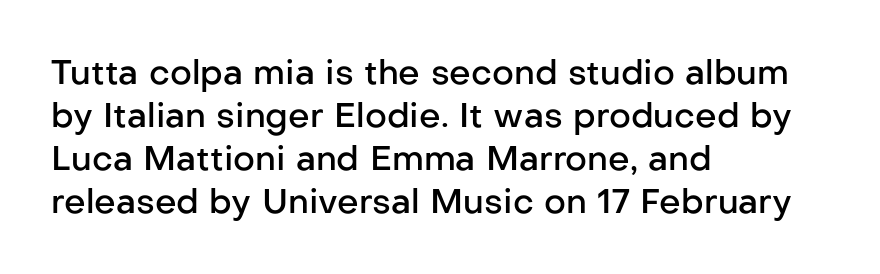
Q: Is the text bold? A: Semi-bold.
Q: Is the text italic (slanted)? A: No, it is upright.
Q: Is the typeface a serif or a sans-serif typeface? A: Sans-serif.
Q: Is the text underlined? A: No.
Q: How is the paragraph aligned? A: Left-aligned.
Q: Is the spacing between letters normal or unusually wide? A: Normal.
Q: Is the spacing between lines tight, normal or loose? A: Normal.
Q: Width (condensed, normal, or wide)? A: Normal.
Q: Stroke contrast? A: Low.
Q: x-height? A: Medium.
Q: Monospaced? A: No.
